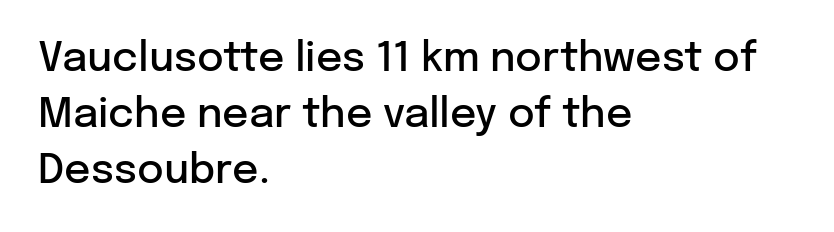
{"serif": "no", "italic": "no", "bold": "semi", "weight": "semibold", "width": "normal", "stroke_contrast": "low", "x_height": "medium", "monospaced": "no", "underline": "no", "align": "left", "line_spacing": "normal", "line_spacing_ratio": 1.37, "letter_spacing": "normal", "letter_spacing_em": 0.0, "glyph_px": 41}
